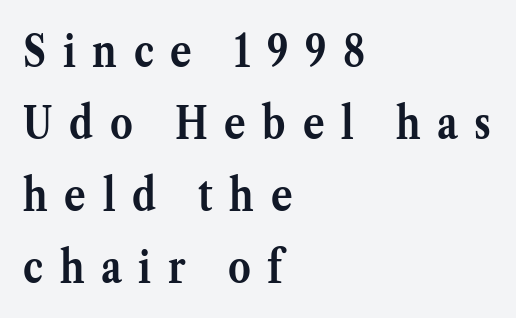
{"serif": "yes", "italic": "no", "bold": "yes", "weight": "semibold", "width": "normal", "stroke_contrast": "medium", "x_height": "medium", "monospaced": "no", "underline": "no", "align": "left", "line_spacing": "normal", "line_spacing_ratio": 1.6, "letter_spacing": "wide", "letter_spacing_em": 0.37, "glyph_px": 45}
